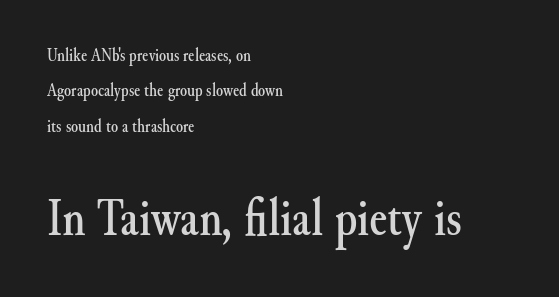
Q: Is the text italic (slanted)? A: No, it is upright.
Q: Is the typeface a serif or a sans-serif typeface? A: Serif.
Q: Is the text underlined? A: No.
Q: How is the paragraph aligned? A: Left-aligned.
Q: Is the spacing between letters normal or unusually wide? A: Normal.
Q: Is the spacing between lines tight, normal or loose? A: Loose.
Q: Which block of text is set in a larger size, the first (top) or the second (bottom)? A: The second (bottom) one.
Q: Width (condensed, normal, or wide)? A: Normal.
Q: Stroke contrast? A: Medium.
Q: x-height? A: Small.
Q: Monospaced? A: No.
